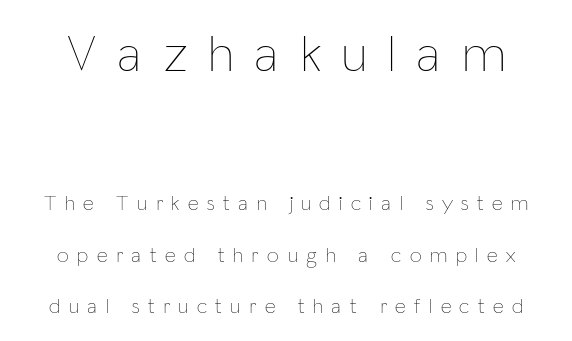
Q: Is the text bold? A: No.
Q: Is the text italic (slanted)? A: No, it is upright.
Q: Is the text underlined? A: No.
Q: Is the spacing between letters normal or unusually wide? A: Unusually wide.
Q: Is the spacing between lines tight, normal or loose? A: Loose.
Q: Which block of text is set in a larger size, the first (top) or the second (bottom)? A: The first (top) one.
Q: Width (condensed, normal, or wide)? A: Condensed.
Q: Stroke contrast? A: Low.
Q: x-height? A: Medium.
Q: Monospaced? A: No.
